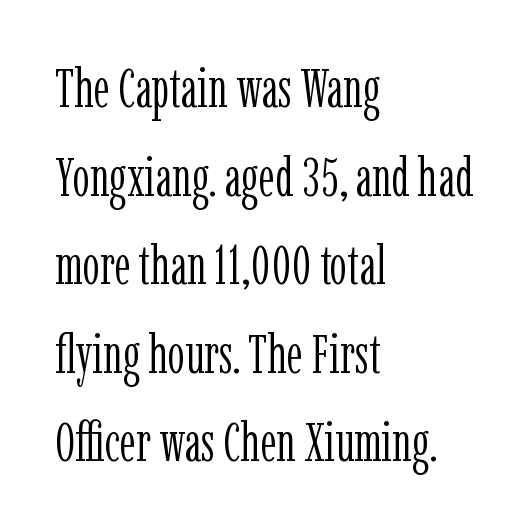
The image shows 54 px light, condensed serif type, upright; set left-aligned, normal line spacing (1.64x), normal letter spacing, not underlined; low stroke contrast and a medium x-height.
